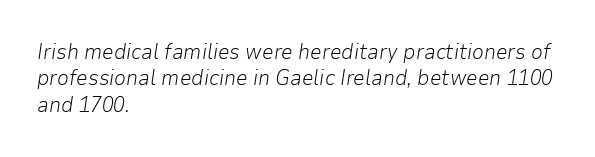
Q: Is the text bold? A: No.
Q: Is the text italic (slanted)? A: Yes, it leans right by about 9 degrees.
Q: Is the text underlined? A: No.
Q: How is the paragraph aligned? A: Left-aligned.
Q: Is the spacing between letters normal or unusually wide? A: Normal.
Q: Is the spacing between lines tight, normal or loose? A: Normal.
